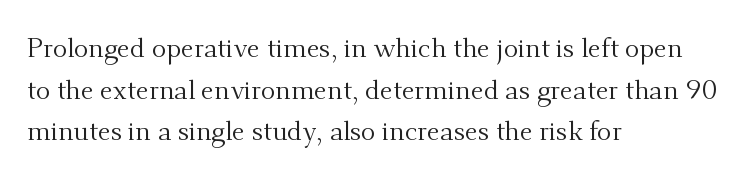
This sample uses an upright cut, with every glyph sitting square on the baseline. Lines of text with bare space underneath. The setting favours the left margin, as ordinary paragraphs usually do. Leading: standard. The typesetting does not lean heavy: it is not bold. You could call the tracking neutral — neither tight nor loose.
